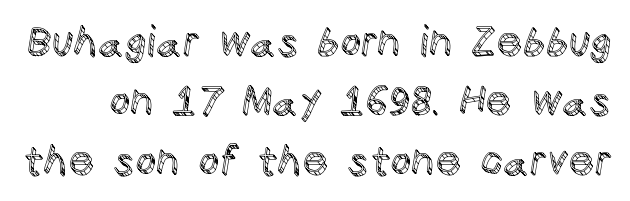
Q: Is the text italic (slanted)? A: Yes.
Q: Is the text underlined? A: No.
Q: Is the spacing between letters normal or unusually wide? A: Normal.
Q: Is the spacing between lines tight, normal or loose? A: Normal.
Q: Width (condensed, normal, or wide)? A: Normal.
Q: x-height? A: Large.
Q: Monospaced? A: No.
